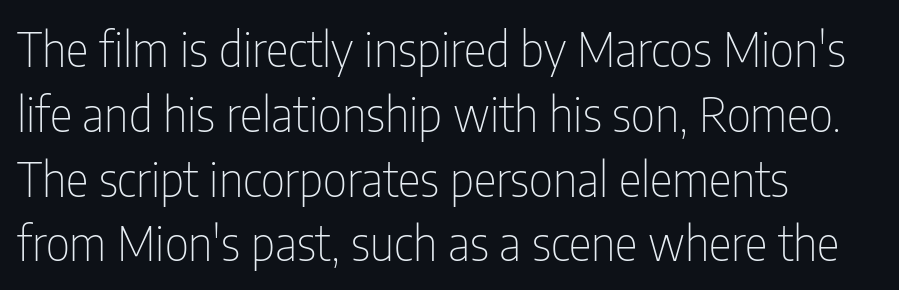
The image shows 48 px thin, condensed sans-serif type, upright; set left-aligned, normal line spacing (1.35x), normal letter spacing, not underlined; low stroke contrast and a medium x-height.
